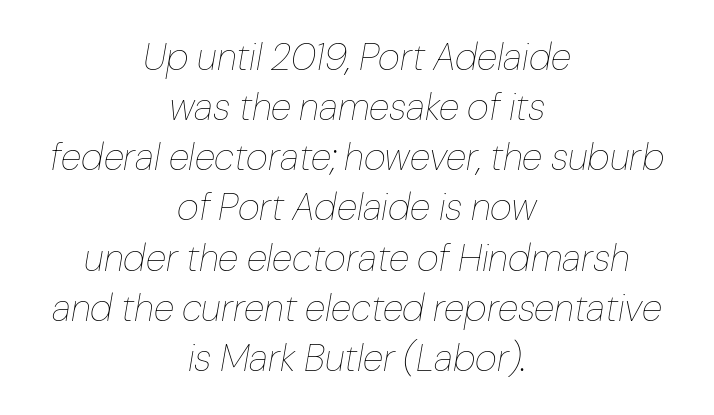
Q: Is the text bold? A: No.
Q: Is the text italic (slanted)? A: Yes, it leans right by about 10 degrees.
Q: Is the text underlined? A: No.
Q: How is the paragraph aligned? A: Centered.
Q: Is the spacing between letters normal or unusually wide? A: Normal.
Q: Is the spacing between lines tight, normal or loose? A: Normal.
Q: Width (condensed, normal, or wide)? A: Normal.
Q: Stroke contrast? A: Low.
Q: x-height? A: Medium.
Q: Monospaced? A: No.
